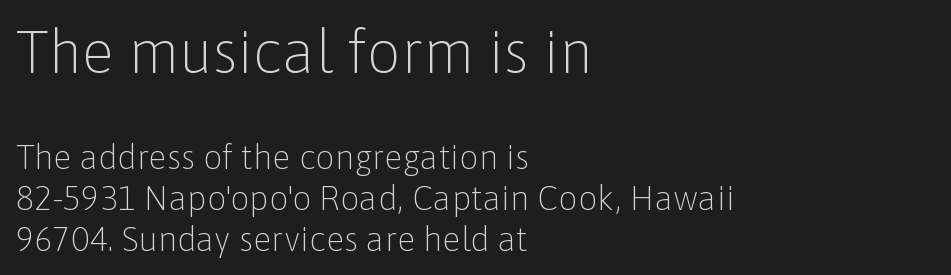
Q: Is the text bold? A: No.
Q: Is the text italic (slanted)? A: No, it is upright.
Q: Is the typeface a serif or a sans-serif typeface? A: Sans-serif.
Q: Is the text underlined? A: No.
Q: How is the paragraph aligned? A: Left-aligned.
Q: Is the spacing between letters normal or unusually wide? A: Normal.
Q: Which block of text is set in a larger size, the first (top) or the second (bottom)? A: The first (top) one.
Q: Width (condensed, normal, or wide)? A: Normal.
Q: Stroke contrast? A: Low.
Q: x-height? A: Medium.
Q: Monospaced? A: No.
